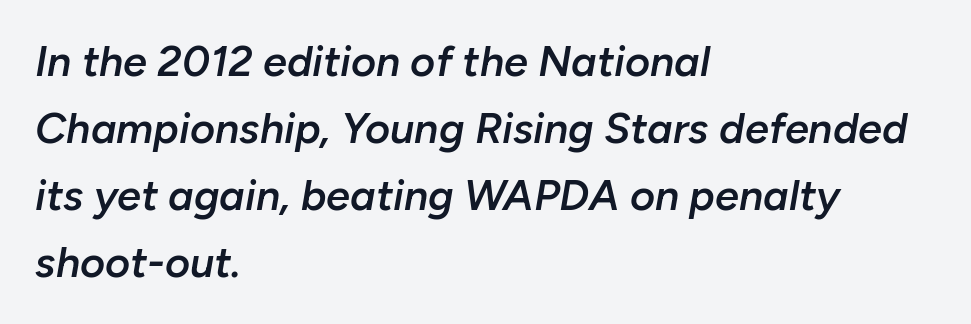
Q: Is the text bold? A: Semi-bold.
Q: Is the text italic (slanted)? A: Yes, it leans right by about 10 degrees.
Q: Is the text underlined? A: No.
Q: How is the paragraph aligned? A: Left-aligned.
Q: Is the spacing between letters normal or unusually wide? A: Normal.
Q: Is the spacing between lines tight, normal or loose? A: Normal.
Q: Width (condensed, normal, or wide)? A: Normal.
Q: Stroke contrast? A: Low.
Q: x-height? A: Medium.
Q: Monospaced? A: No.
